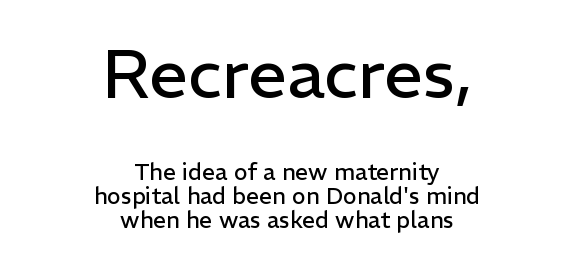
Q: Is the text bold? A: No.
Q: Is the text italic (slanted)? A: No, it is upright.
Q: Is the typeface a serif or a sans-serif typeface? A: Sans-serif.
Q: Is the text underlined? A: No.
Q: How is the paragraph aligned? A: Centered.
Q: Is the spacing between letters normal or unusually wide? A: Normal.
Q: Is the spacing between lines tight, normal or loose? A: Tight.
Q: Which block of text is set in a larger size, the first (top) or the second (bottom)? A: The first (top) one.
Q: Width (condensed, normal, or wide)? A: Normal.
Q: Stroke contrast? A: Low.
Q: x-height? A: Medium.
Q: Monospaced? A: No.
